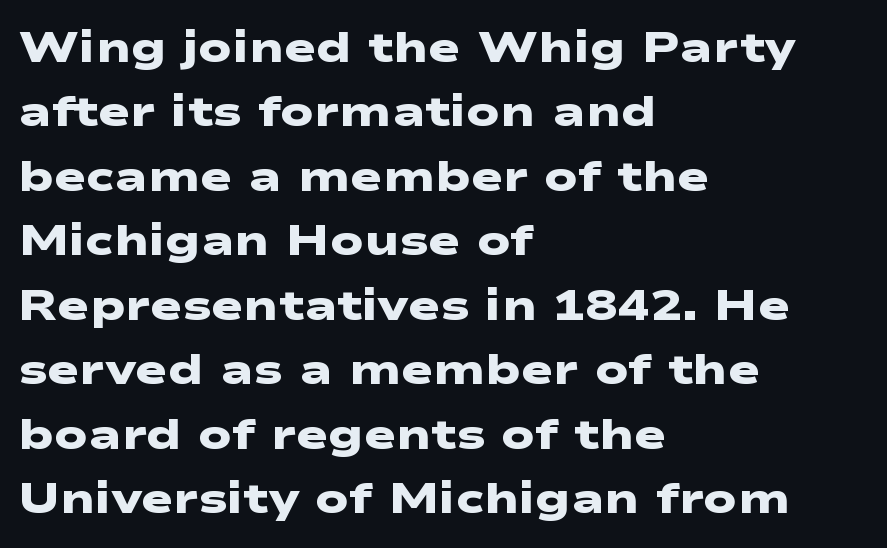
The image shows 43 px heavy, wide sans-serif type; set left-aligned, normal line spacing (1.5x), normal letter spacing, not underlined; low stroke contrast and a medium x-height.
